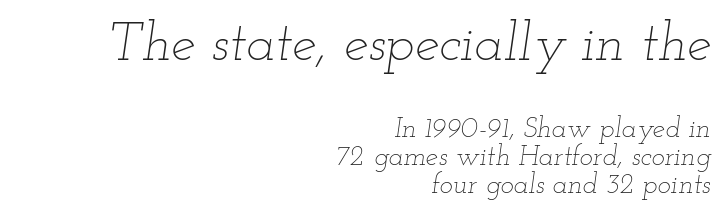
The image shows 55 px thin, wide type, italic (leaning right); set right-aligned, tight line spacing (0.99x), normal letter spacing, not underlined; the first (top) block is 1.96x larger; low stroke contrast and a small x-height.
